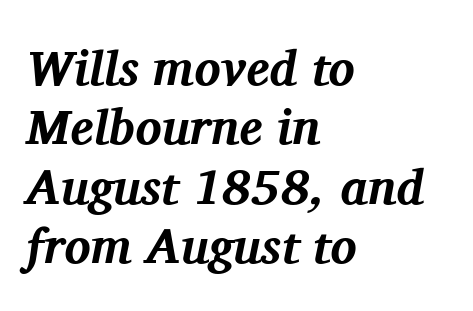
The image shows 49 px bold serif type, italic (leaning right); set left-aligned, line spacing 1.21x, normal letter spacing, not underlined; medium stroke contrast and a medium x-height.
